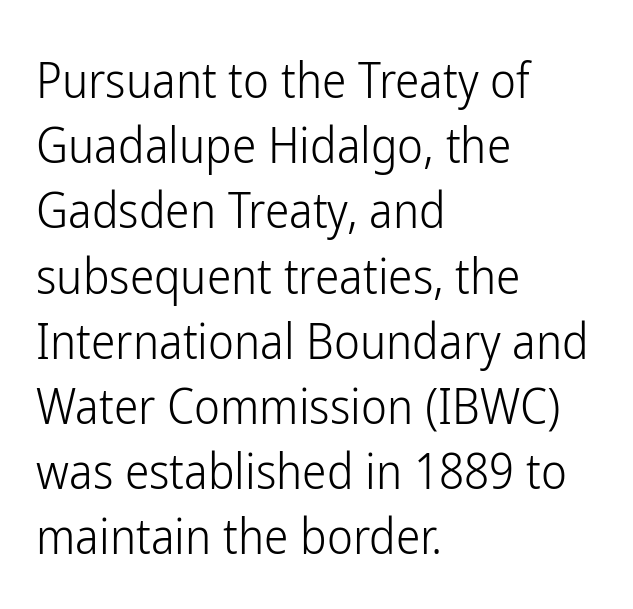
{"serif": "no", "italic": "no", "bold": "no", "weight": "light", "width": "condensed", "stroke_contrast": "low", "x_height": "medium", "monospaced": "no", "underline": "no", "align": "left", "line_spacing": "normal", "line_spacing_ratio": 1.33, "letter_spacing": "normal", "letter_spacing_em": 0.0, "glyph_px": 49}
